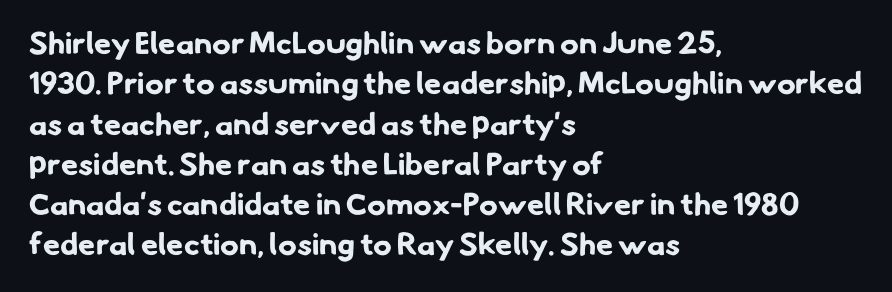
{"serif": "no", "bold": "yes", "weight": "bold", "width": "normal", "stroke_contrast": "low", "x_height": "small", "monospaced": "no", "underline": "no", "align": "left", "line_spacing": "normal", "line_spacing_ratio": 1.3, "letter_spacing": "normal", "letter_spacing_em": 0.0, "glyph_px": 31}
